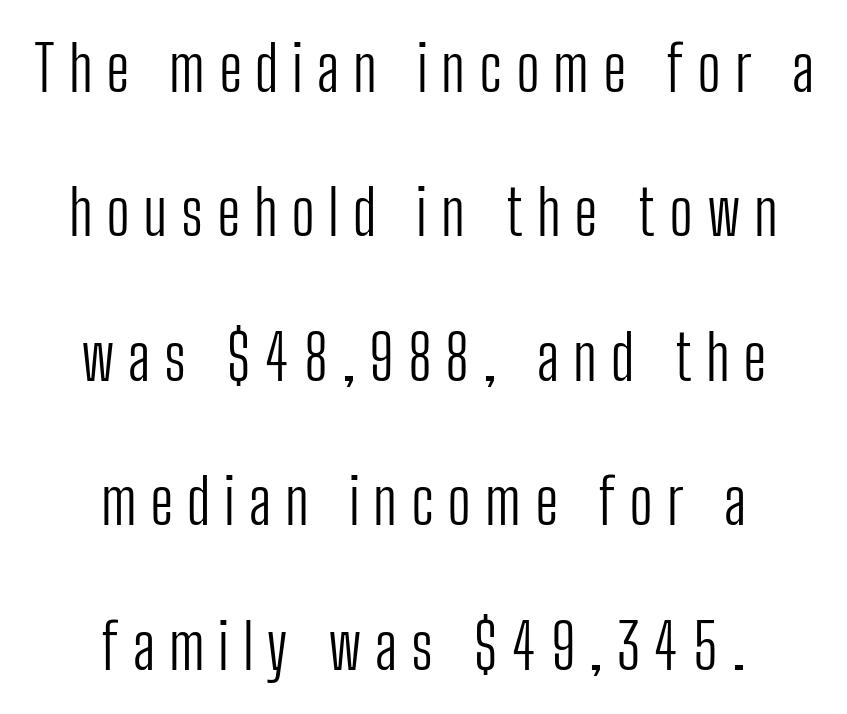
The setting favours the middle, as headings and verse often do. I'd call this a sans setting — the letters go barefoot. Ink coverage per letter is moderate at most. Every character sits straight up, as roman type does. Beneath every word, the page is bare.
